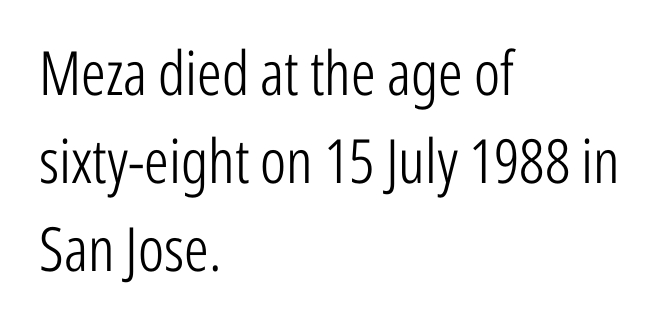
{"serif": "no", "italic": "no", "bold": "no", "weight": "light", "width": "condensed", "stroke_contrast": "low", "x_height": "medium", "monospaced": "no", "underline": "no", "align": "left", "line_spacing": "normal", "line_spacing_ratio": 1.44, "letter_spacing": "normal", "letter_spacing_em": 0.0, "glyph_px": 61}
